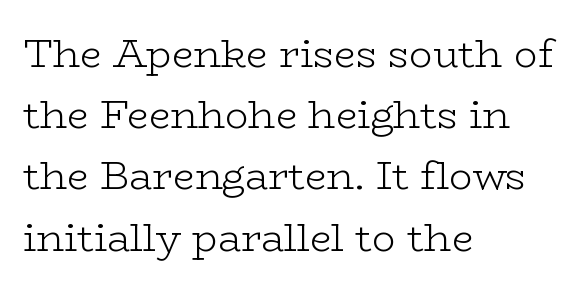
{"serif": "yes", "italic": "no", "bold": "no", "weight": "light", "width": "wide", "stroke_contrast": "low", "x_height": "medium", "monospaced": "no", "underline": "no", "align": "left", "line_spacing": "normal", "line_spacing_ratio": 1.57, "letter_spacing": "normal", "letter_spacing_em": 0.0, "glyph_px": 39}
